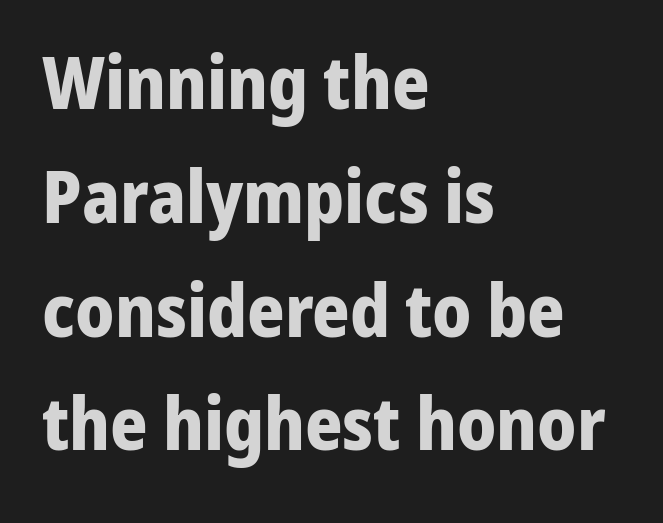
Q: Is the text bold? A: Yes.
Q: Is the text italic (slanted)? A: No, it is upright.
Q: Is the typeface a serif or a sans-serif typeface? A: Sans-serif.
Q: Is the text underlined? A: No.
Q: How is the paragraph aligned? A: Left-aligned.
Q: Is the spacing between letters normal or unusually wide? A: Normal.
Q: Is the spacing between lines tight, normal or loose? A: Normal.
Q: Width (condensed, normal, or wide)? A: Normal.
Q: Stroke contrast? A: Low.
Q: x-height? A: Medium.
Q: Monospaced? A: No.
